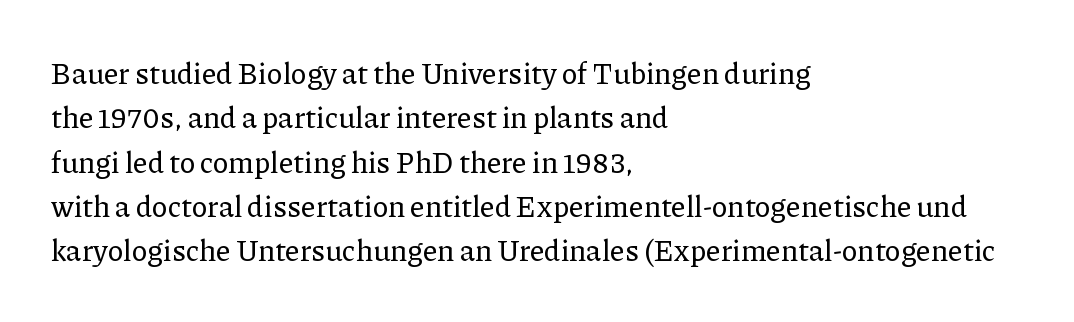
The image shows 29 px serif type, upright; set left-aligned, normal line spacing (1.53x), normal letter spacing, not underlined; low stroke contrast and a medium x-height.
